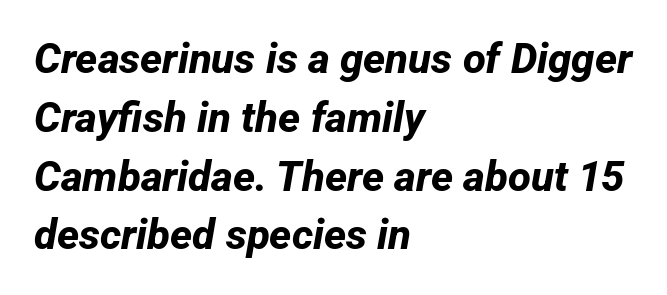
The image shows 42 px bold sans-serif type; set left-aligned, normal line spacing (1.4x), normal letter spacing, not underlined; low stroke contrast and a medium x-height.
